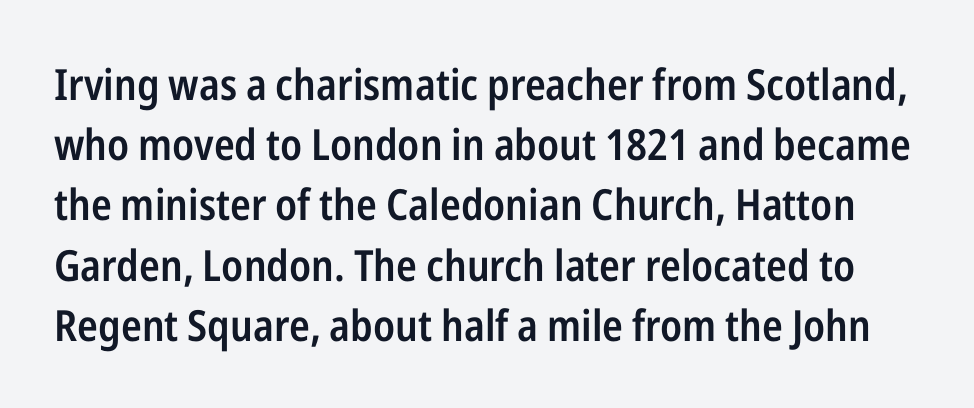
{"serif": "no", "italic": "no", "bold": "semi", "weight": "semibold", "width": "condensed", "stroke_contrast": "low", "x_height": "medium", "monospaced": "no", "underline": "no", "line_spacing": "normal", "line_spacing_ratio": 1.4, "letter_spacing": "normal", "letter_spacing_em": 0.0, "glyph_px": 43}
